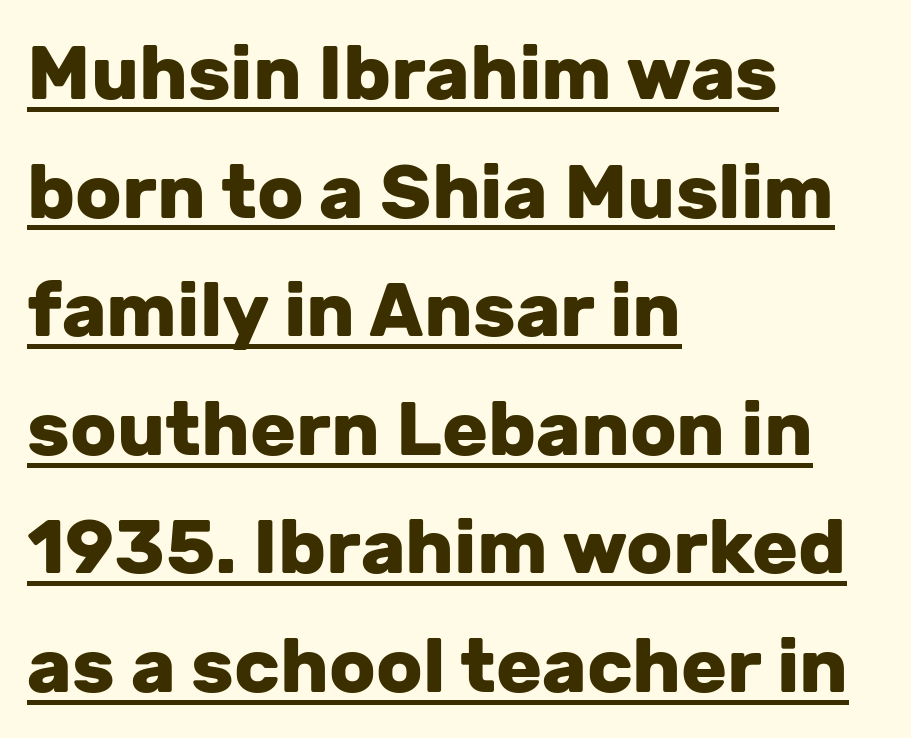
Emphasis by weight is at full strength: bold. The text was rendered using a sans face with plain stroke endings. Honestly, the row spacing looks completely unremarkable. These lines are rendered in a variable-pitch font. Every stem runs plumb, perpendicular to the baseline.
